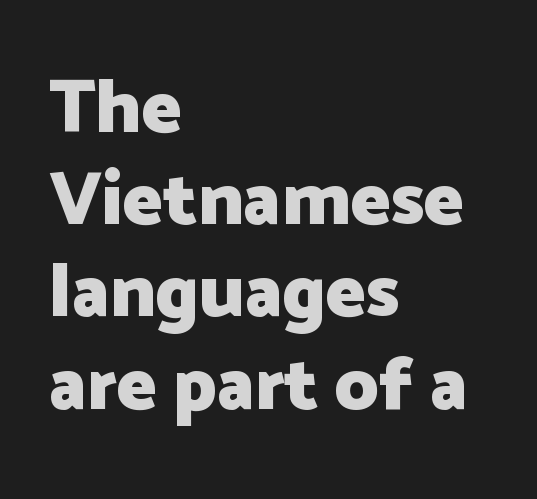
You could not count columns in this text — the font is proportionally spaced. The gap between lines stays unmarked. Where is the straight margin? On the left. The rendering uses a bold face; every stroke is thick and dark.
